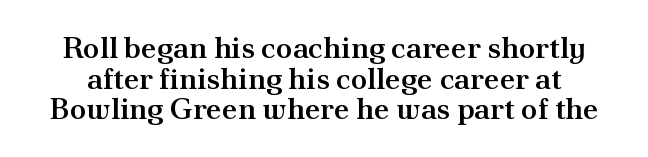
{"serif": "yes", "italic": "no", "bold": "semi", "weight": "semibold", "width": "normal", "stroke_contrast": "medium", "x_height": "small", "monospaced": "no", "underline": "no", "line_spacing": "tight", "line_spacing_ratio": 1.02, "letter_spacing": "normal", "letter_spacing_em": 0.0, "glyph_px": 30}
